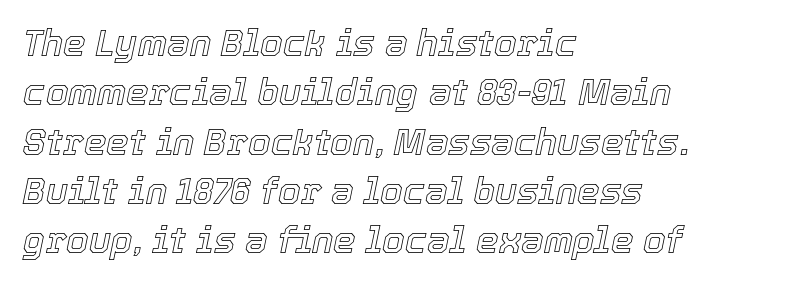
The line texture is even and compact thanks to regular tracking. The letters advance in unequal steps, a hallmark of proportional type. This sample keeps an unexceptional amount of space between lines. The passage shown is not underscored anywhere. Each line starts at the same left margin while the right side varies. Emphasis-style slanted type is in use.
